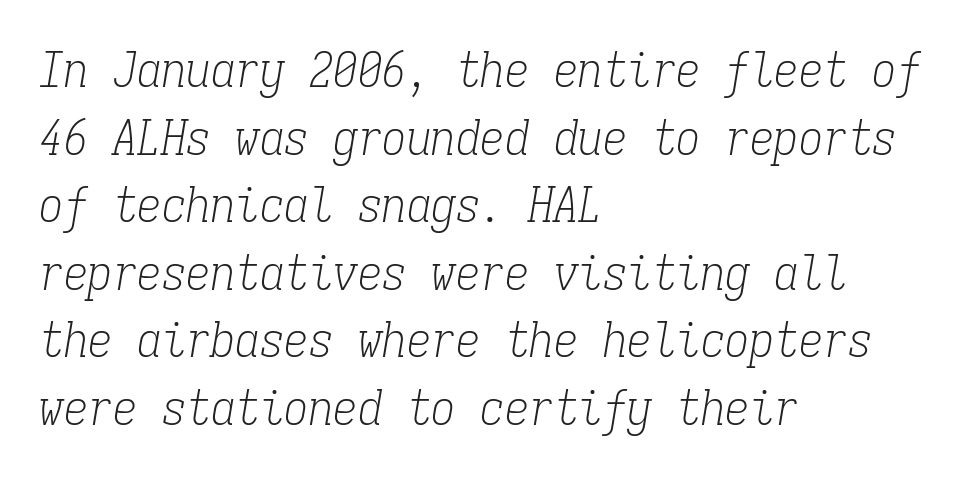
Does the lettering tilt? It does — this is italic. Every row of glyphs begins at an identical x-position on the left. Clear beneath every line of the passage. Spacing between characters is what you'd get straight out of the box.
